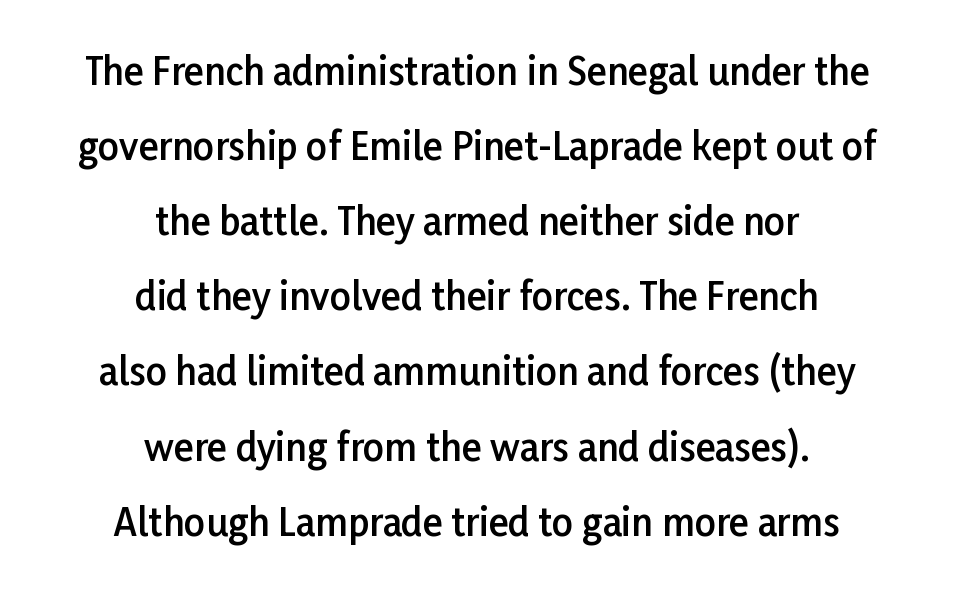
{"serif": "no", "italic": "no", "bold": "semi", "weight": "semibold", "width": "normal", "stroke_contrast": "low", "x_height": "medium", "monospaced": "no", "underline": "no", "align": "center", "line_spacing": "loose", "line_spacing_ratio": 2.03, "letter_spacing": "normal", "letter_spacing_em": 0.0, "glyph_px": 37}
